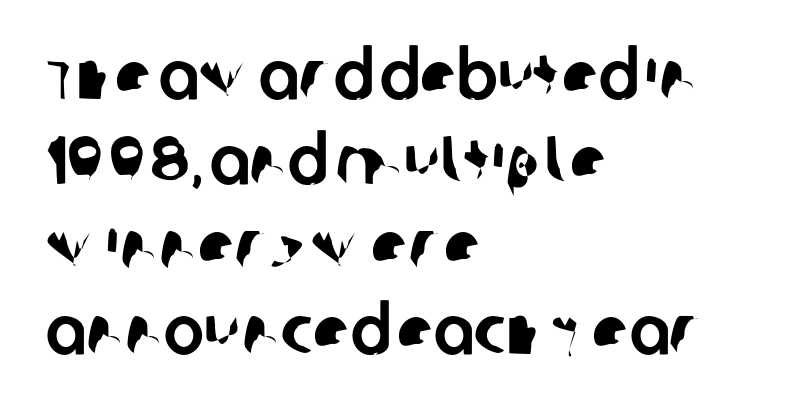
Q: Is the typeface a serif or a sans-serif typeface? A: Sans-serif.
Q: Is the text underlined? A: No.
Q: How is the paragraph aligned? A: Left-aligned.
Q: Is the spacing between letters normal or unusually wide? A: Normal.
Q: Is the spacing between lines tight, normal or loose? A: Normal.
Q: Width (condensed, normal, or wide)? A: Normal.
Q: Stroke contrast? A: Low.
Q: x-height? A: Large.
Q: Monospaced? A: No.
